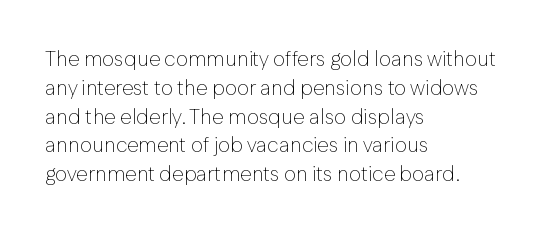
Q: Is the text bold? A: No.
Q: Is the text italic (slanted)? A: No, it is upright.
Q: Is the text underlined? A: No.
Q: How is the paragraph aligned? A: Left-aligned.
Q: Is the spacing between letters normal or unusually wide? A: Normal.
Q: Is the spacing between lines tight, normal or loose? A: Normal.
